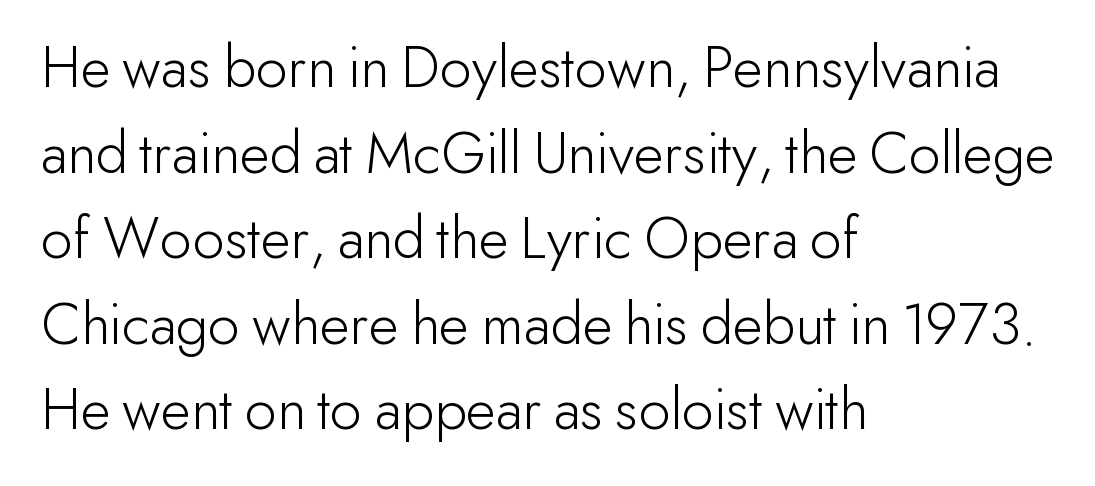
What stands out about the letter spacing? Nothing — it is the standard amount. Ascenders rise straight up at ninety degrees. Beneath every word, the page is bare. This block has exactly the height ordinary leading produces. Casual observation: everything's shoved over to the left.
